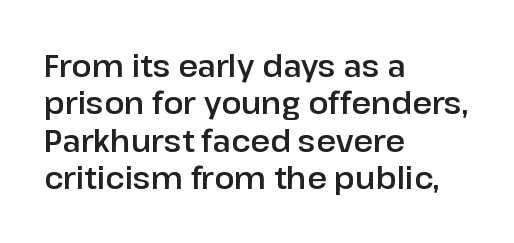
One-word summary of the alignment: left. You can tell it's not italic because the verticals are truly vertical. Bare-footed words on every line. This rendering employs a face without finishing strokes, i.e., a sans-serif. Compared with typical paragraphs, the rows here are spaced about the same. The line texture is even and compact thanks to regular tracking.
